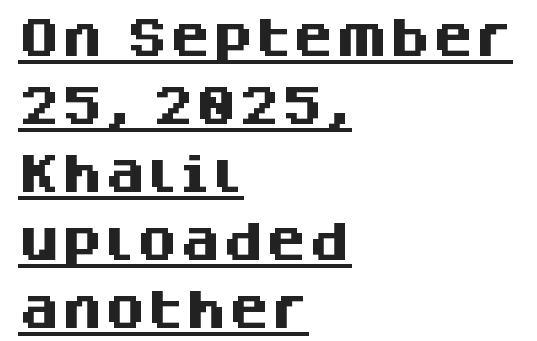
The image shows 43 px heavy sans-serif type, upright; set left-aligned, normal line spacing (1.58x), normal letter spacing, underlined; medium stroke contrast and a large x-height.
